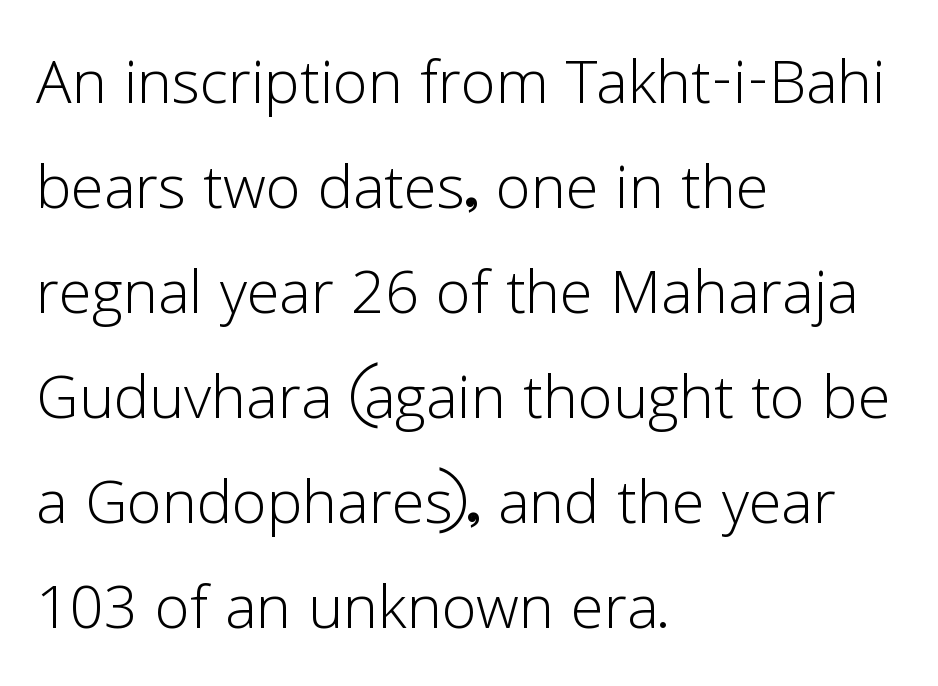
Nothing unusual about the tracking: characters are spaced as the font intends. Baseline-to-baseline distance is the conventional proportion of letter height. The passage shown is typed in a proportional face where columns would drift. Posture: upright roman. Each row of text sits above clean, open space.
